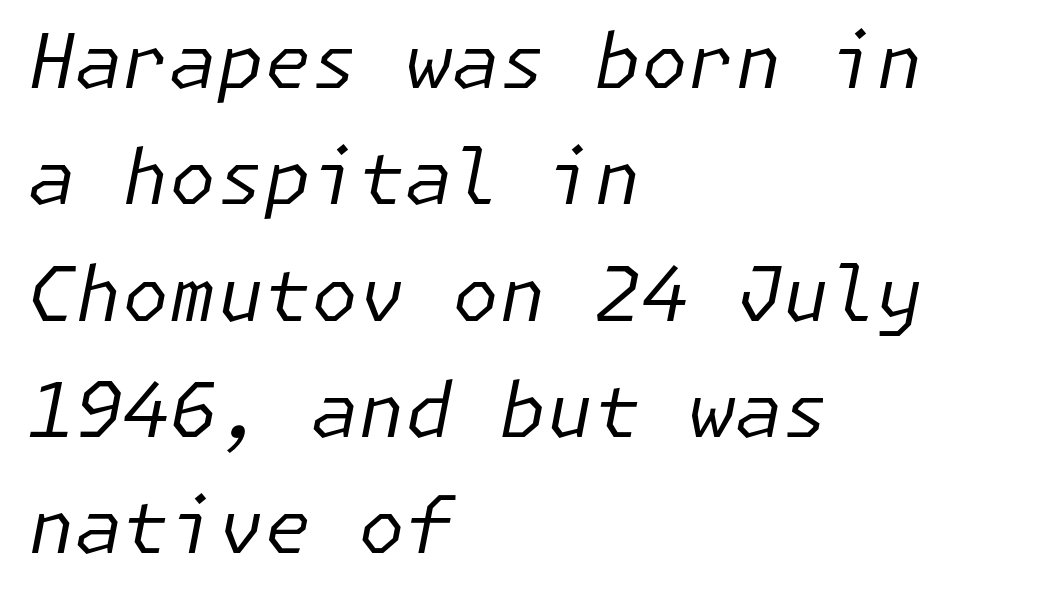
{"italic": "yes", "lean": "right", "slant_degrees": 11, "bold": "no", "weight": "regular", "width": "normal", "stroke_contrast": "low", "x_height": "medium", "underline": "no", "align": "left", "line_spacing": "normal", "line_spacing_ratio": 1.53, "letter_spacing": "normal", "letter_spacing_em": 0.0, "glyph_px": 76}
